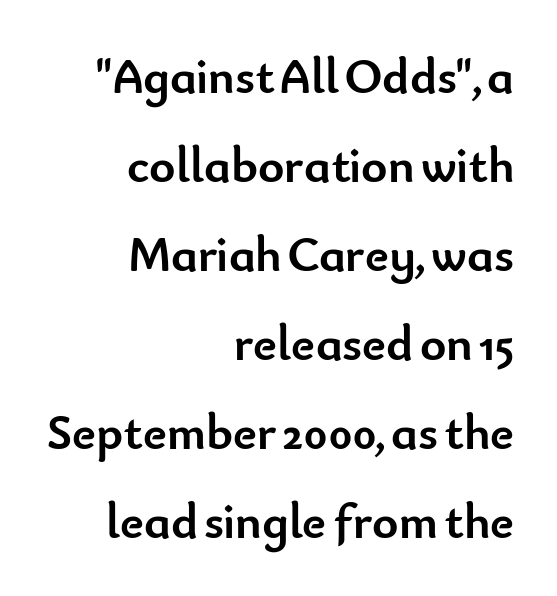
{"serif": "no", "italic": "no", "bold": "yes", "weight": "semibold", "width": "normal", "stroke_contrast": "low", "x_height": "small", "monospaced": "no", "underline": "no", "align": "right", "line_spacing_ratio": 1.78, "letter_spacing": "normal", "letter_spacing_em": 0.0, "glyph_px": 50}
